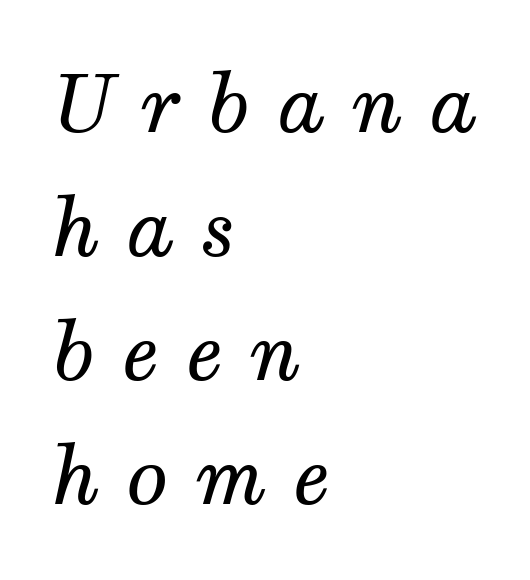
Q: Is the text bold? A: No.
Q: Is the text italic (slanted)? A: Yes, it leans right by about 12 degrees.
Q: Is the typeface a serif or a sans-serif typeface? A: Serif.
Q: Is the text underlined? A: No.
Q: How is the paragraph aligned? A: Left-aligned.
Q: Is the spacing between letters normal or unusually wide? A: Unusually wide.
Q: Is the spacing between lines tight, normal or loose? A: Normal.
Q: Width (condensed, normal, or wide)? A: Normal.
Q: Stroke contrast? A: Medium.
Q: x-height? A: Medium.
Q: Monospaced? A: No.
